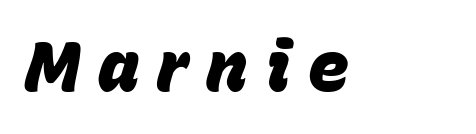
{"italic": "yes", "lean": "right", "slant_degrees": 15, "bold": "yes", "weight": "heavy", "width": "normal", "stroke_contrast": "low", "x_height": "large", "monospaced": "no", "underline": "no", "letter_spacing": "wide", "letter_spacing_em": 0.26, "glyph_px": 69}
